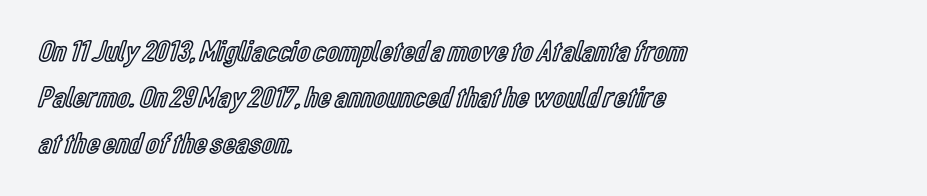
{"width": "condensed", "x_height": "medium", "monospaced": "no", "underline": "no", "align": "left", "line_spacing": "normal", "line_spacing_ratio": 1.53, "letter_spacing": "normal", "letter_spacing_em": 0.0, "glyph_px": 30}
